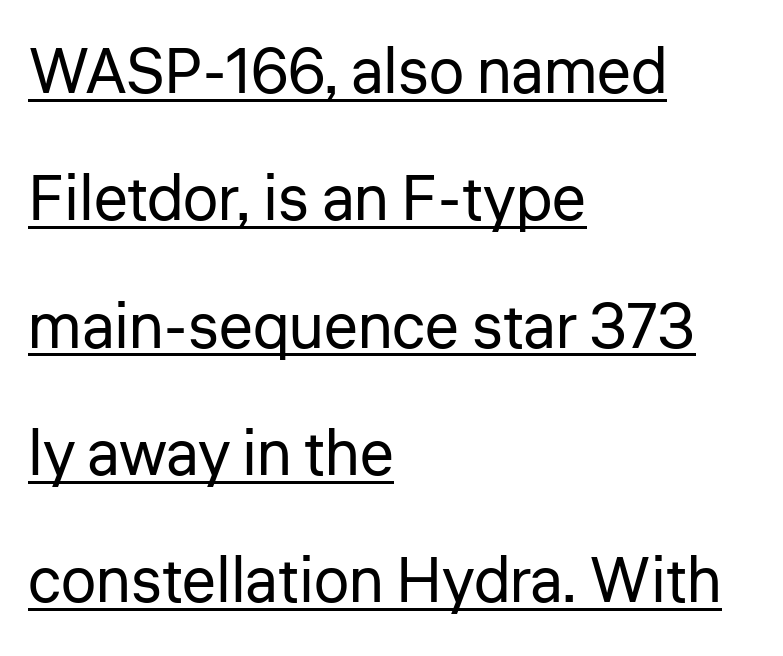
Q: Is the text bold? A: No.
Q: Is the text italic (slanted)? A: No, it is upright.
Q: Is the typeface a serif or a sans-serif typeface? A: Sans-serif.
Q: Is the text underlined? A: Yes.
Q: How is the paragraph aligned? A: Left-aligned.
Q: Is the spacing between letters normal or unusually wide? A: Normal.
Q: Is the spacing between lines tight, normal or loose? A: Loose.
Q: Width (condensed, normal, or wide)? A: Normal.
Q: Stroke contrast? A: Low.
Q: x-height? A: Medium.
Q: Monospaced? A: No.
